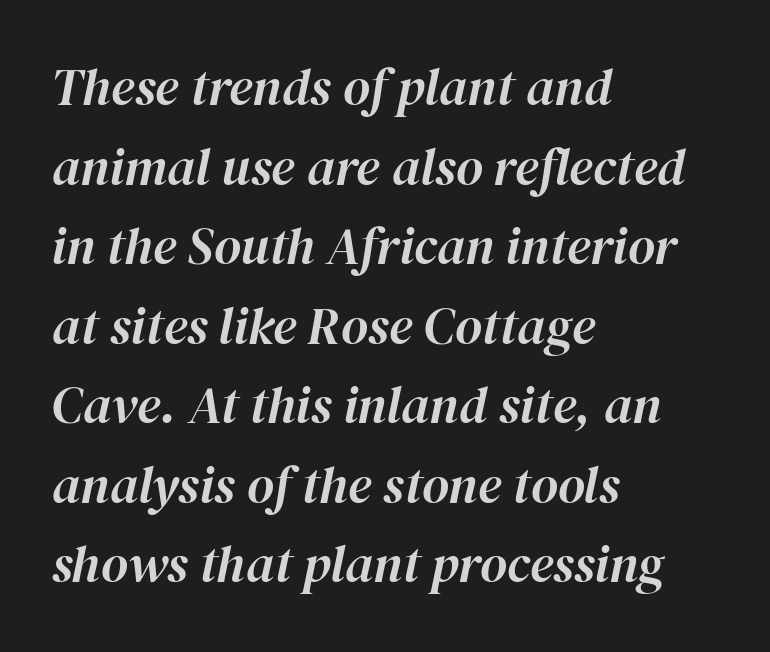
Check under the words: just untouched page. Evenly set lines give the paragraph a standard silhouette. Does the lettering tilt? It does — this is italic. Caption: multi-line text, flush left, ragged right. The letters advance in unequal steps, a hallmark of proportional type.
